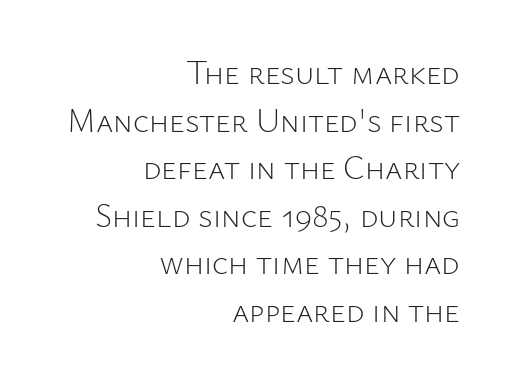
The image shows 33 px light sans-serif type, upright; set right-aligned, normal line spacing (1.44x), normal letter spacing, not underlined; low stroke contrast and a medium x-height.
